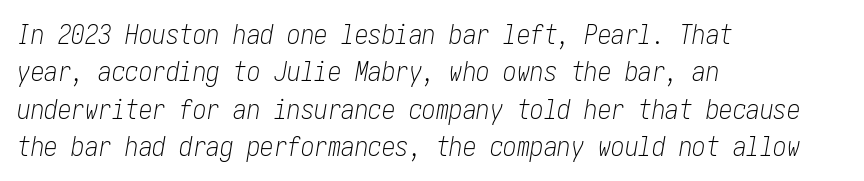
The image shows 27 px text type, italic (leaning right); set left-aligned, normal line spacing (1.38x), normal letter spacing, not underlined.
